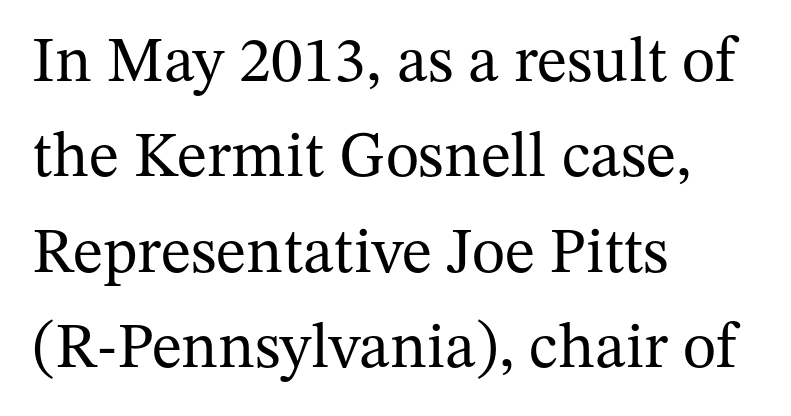
{"serif": "yes", "italic": "no", "bold": "no", "weight": "regular", "width": "normal", "stroke_contrast": "medium", "x_height": "medium", "monospaced": "no", "underline": "no", "align": "left", "line_spacing": "normal", "line_spacing_ratio": 1.49, "letter_spacing": "normal", "letter_spacing_em": 0.0, "glyph_px": 64}
